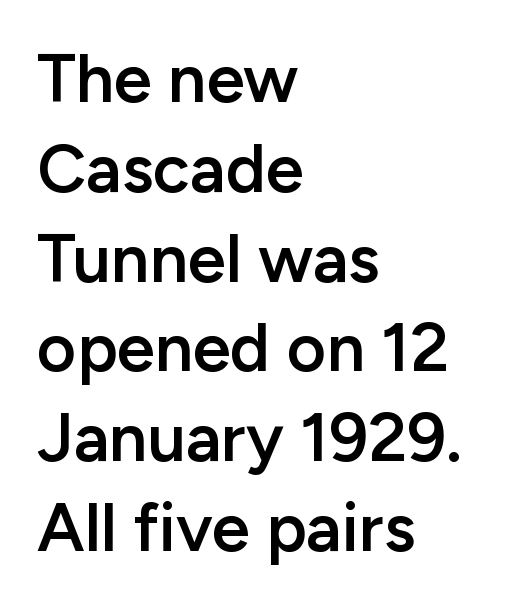
The image shows 68 px semibold sans-serif type, upright; set left-aligned, normal line spacing (1.32x), normal letter spacing, not underlined; low stroke contrast and a medium x-height.
